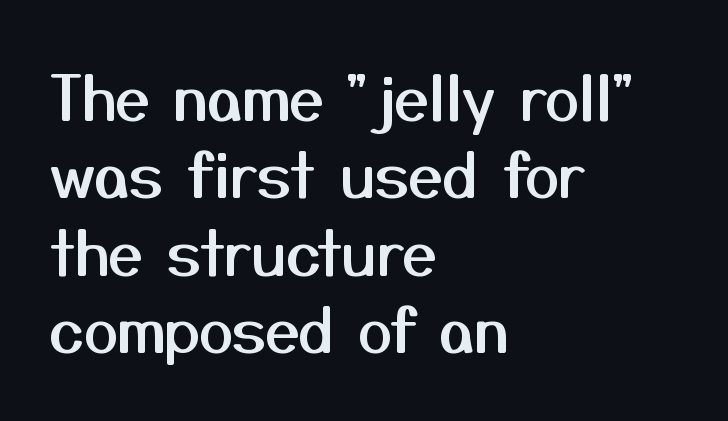
Q: Is the text italic (slanted)? A: No, it is upright.
Q: Is the typeface a serif or a sans-serif typeface? A: Sans-serif.
Q: Is the text underlined? A: No.
Q: How is the paragraph aligned? A: Left-aligned.
Q: Is the spacing between letters normal or unusually wide? A: Normal.
Q: Is the spacing between lines tight, normal or loose? A: Normal.
Q: Width (condensed, normal, or wide)? A: Normal.
Q: Stroke contrast? A: Medium.
Q: x-height? A: Medium.
Q: Monospaced? A: No.
